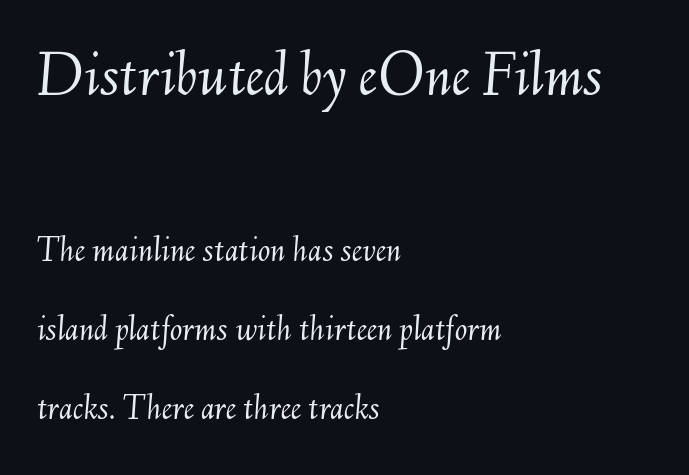
Inter-character spacing is left at the font's built-in metrics. Do the characters align in a grid? No, the font is proportional. Honestly, there is no underline to notice here at all. Every character sits at an angle, as italics do. Baseline-to-baseline distance is far greater than the letter height. The text block is weighted toward the left margin, trailing off unevenly rightward.
